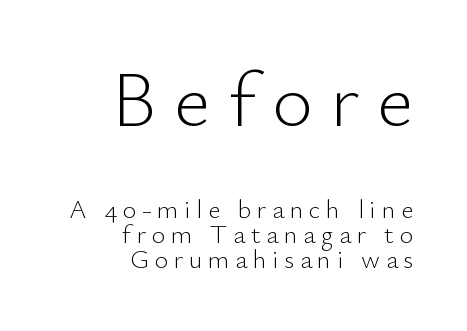
Q: Is the text bold? A: No.
Q: Is the text italic (slanted)? A: No, it is upright.
Q: Is the typeface a serif or a sans-serif typeface? A: Sans-serif.
Q: Is the text underlined? A: No.
Q: How is the paragraph aligned? A: Right-aligned.
Q: Is the spacing between letters normal or unusually wide? A: Unusually wide.
Q: Is the spacing between lines tight, normal or loose? A: Tight.
Q: Which block of text is set in a larger size, the first (top) or the second (bottom)? A: The first (top) one.
Q: Width (condensed, normal, or wide)? A: Normal.
Q: Stroke contrast? A: Low.
Q: x-height? A: Small.
Q: Monospaced? A: No.
